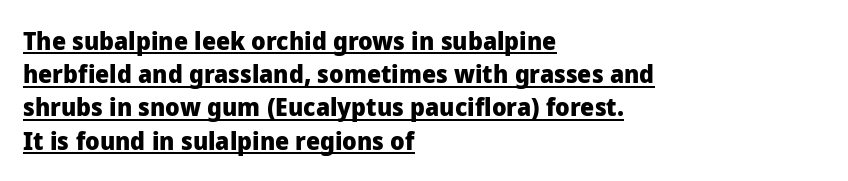
The image shows 25 px bold type, upright; set left-aligned, normal line spacing (1.33x), normal letter spacing, underlined.
